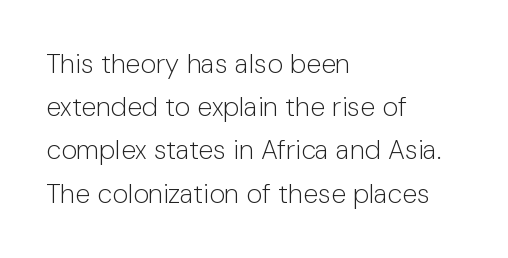
The image shows 27 px text type, upright; set left-aligned, normal line spacing (1.6x), normal letter spacing, not underlined.
